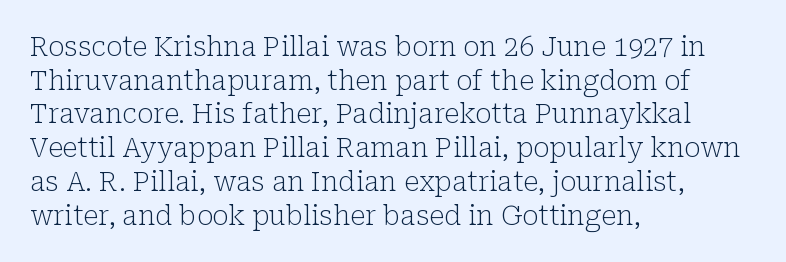
{"italic": "no", "bold": "no", "underline": "no", "align": "left", "line_spacing": "normal", "line_spacing_ratio": 1.25, "letter_spacing": "normal", "letter_spacing_em": 0.0, "glyph_px": 27}
